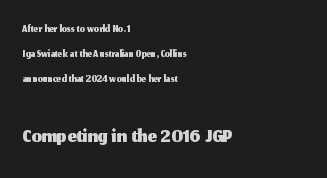
The image shows 32 px sans-serif type, upright; set left-aligned, normal line spacing (1.56x), normal letter spacing, not underlined; the second (bottom) block is 2.0x larger; medium stroke contrast and a medium x-height.
